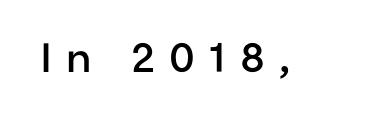
Font category for this specimen: sans-serif. The face used here is a semibold: visibly heavier than regular, lighter than bold. The space directly below the letters is spotless. Rendered with straight, roman letterforms. Here the designer chose a conventional face with non-uniform glyph widths.
